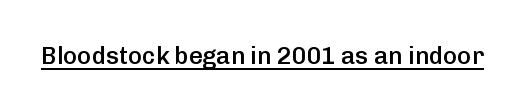
Designer's note — italics off, roman on. The horizontal fit of the characters is conventional and even. Is there an underline? Yes — a line sits under the letters. The characters look somewhat weighty, a semibold short of true bold.
